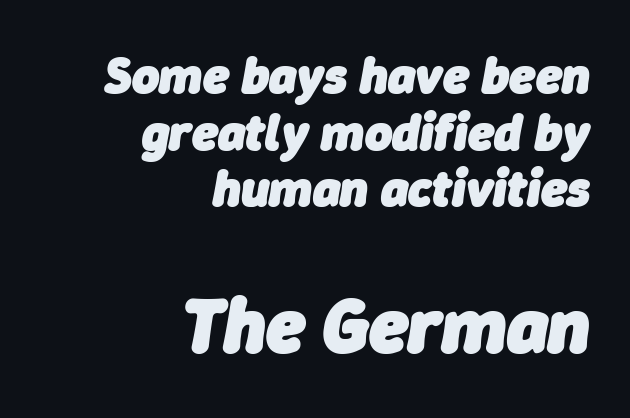
The lettering tilts uniformly, giving the passage an italic look. Horizontal bands of white between lines are thin slivers. This sample is right-justified, so line beginnings fall wherever the words allow. Each letter keeps its own natural width here, so spacing adapts to shape.
